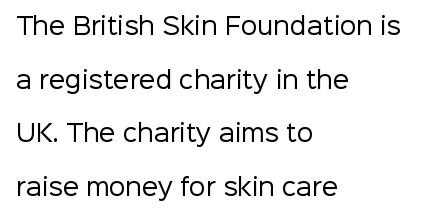
The image shows 23 px text type, upright; set left-aligned, loose line spacing (2.33x), normal letter spacing, not underlined.
